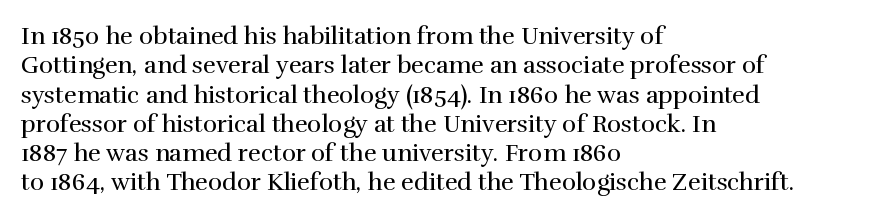
Q: Is the text bold? A: No.
Q: Is the text italic (slanted)? A: No, it is upright.
Q: Is the text underlined? A: No.
Q: How is the paragraph aligned? A: Left-aligned.
Q: Is the spacing between letters normal or unusually wide? A: Normal.
